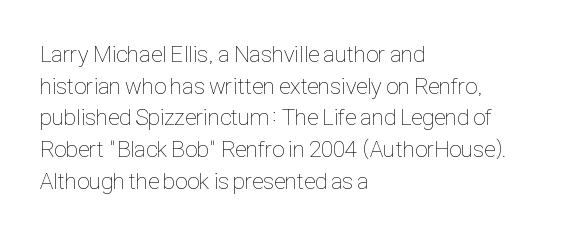
Q: Is the text bold? A: No.
Q: Is the text italic (slanted)? A: No, it is upright.
Q: Is the text underlined? A: No.
Q: How is the paragraph aligned? A: Left-aligned.
Q: Is the spacing between letters normal or unusually wide? A: Normal.
Q: Is the spacing between lines tight, normal or loose? A: Normal.
